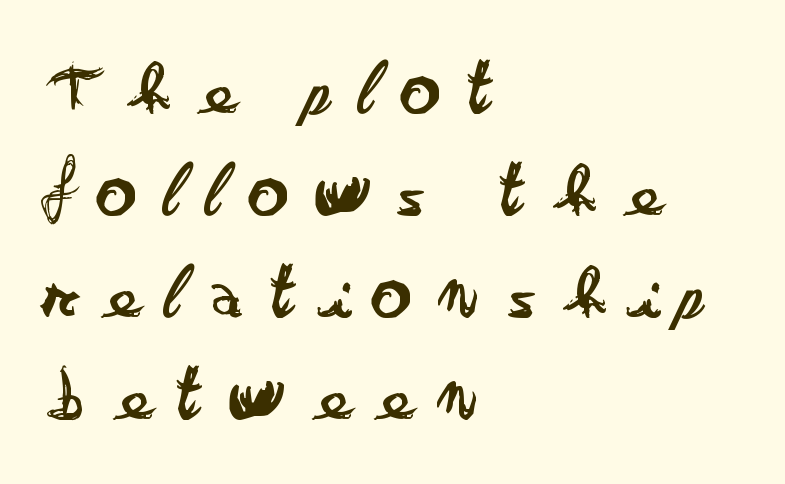
Q: Is the text bold? A: No.
Q: Is the text italic (slanted)? A: No, it is upright.
Q: Is the typeface a serif or a sans-serif typeface? A: Sans-serif.
Q: Is the text underlined? A: No.
Q: How is the paragraph aligned? A: Left-aligned.
Q: Is the spacing between letters normal or unusually wide? A: Unusually wide.
Q: Is the spacing between lines tight, normal or loose? A: Normal.
Q: Width (condensed, normal, or wide)? A: Wide.
Q: Stroke contrast? A: Low.
Q: x-height? A: Small.
Q: Monospaced? A: No.
